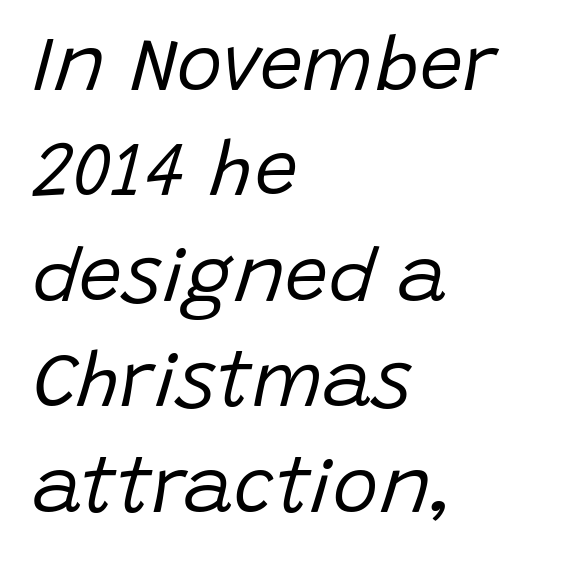
{"italic": "yes", "lean": "right", "slant_degrees": 15, "bold": "no", "weight": "regular", "width": "normal", "stroke_contrast": "low", "x_height": "large", "monospaced": "no", "underline": "no", "align": "left", "line_spacing": "normal", "line_spacing_ratio": 1.37, "letter_spacing": "normal", "letter_spacing_em": 0.0, "glyph_px": 77}
